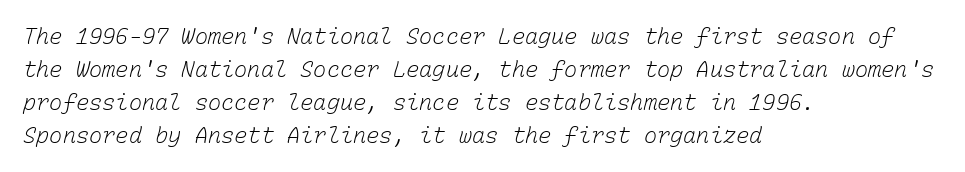
The image shows 22 px text type; set left-aligned, normal line spacing (1.5x), normal letter spacing, not underlined.
